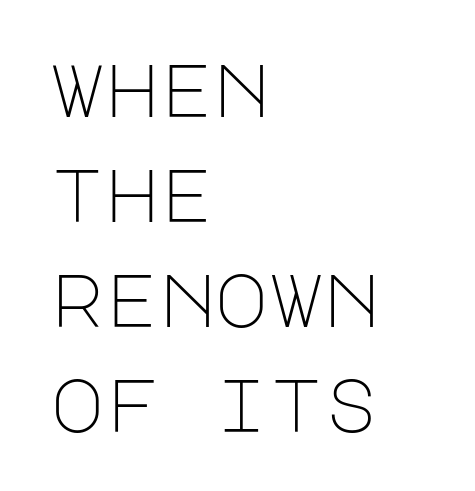
{"serif": "no", "italic": "no", "bold": "no", "weight": "light", "width": "normal", "stroke_contrast": "low", "x_height": "large", "underline": "no", "align": "left", "line_spacing": "normal", "line_spacing_ratio": 1.42, "letter_spacing": "normal", "letter_spacing_em": 0.0, "glyph_px": 74}
